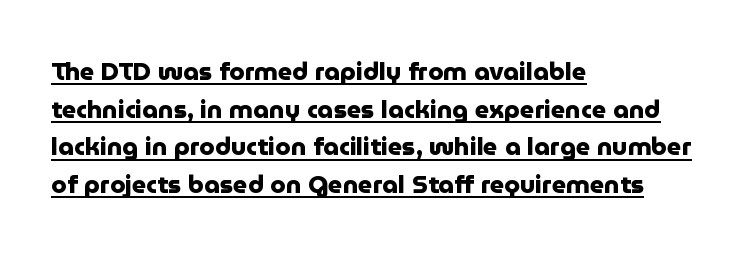
Weight: bold. One-word summary of the alignment: left. You can see a thin bar hugging the bottom of the glyphs. Unlike italic type, these characters show no tilt at all. Tracking value appears to be zero — textbook default spacing.
